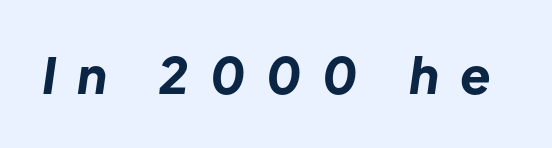
Pretty heavy lettering here — definitely bold. Anything drawn beneath the words? Only blank space. This is oblique type, the kind used for emphasis or titles. Note the varied advance widths — an 'i' is clearly narrower than an 'm'. Is the letter spacing exaggerated? Yes — the characters are pushed far apart.
